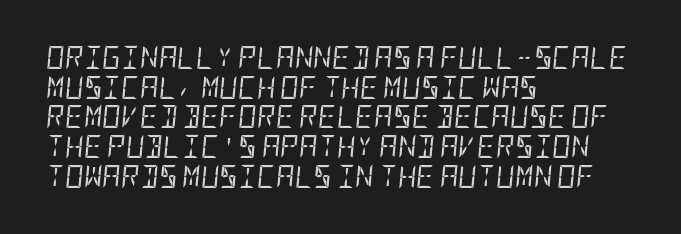
The block of text has a typical density, with ordinary space between rows. A typesetter would call this zero additional tracking. Underline: absent. Caption: multi-line text, flush left, ragged right. Summary of weight: not heavy and not bold. Quick note: italic.
